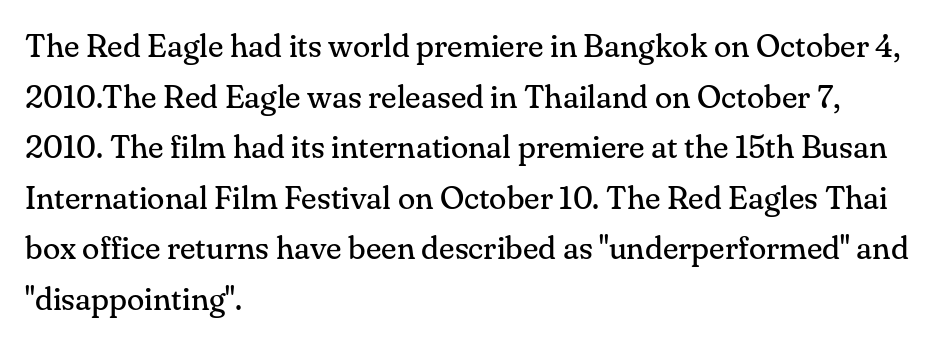
The image shows 32 px regular-weight serif type, upright; set left-aligned, normal line spacing (1.58x), normal letter spacing, not underlined; medium stroke contrast and a small x-height.
